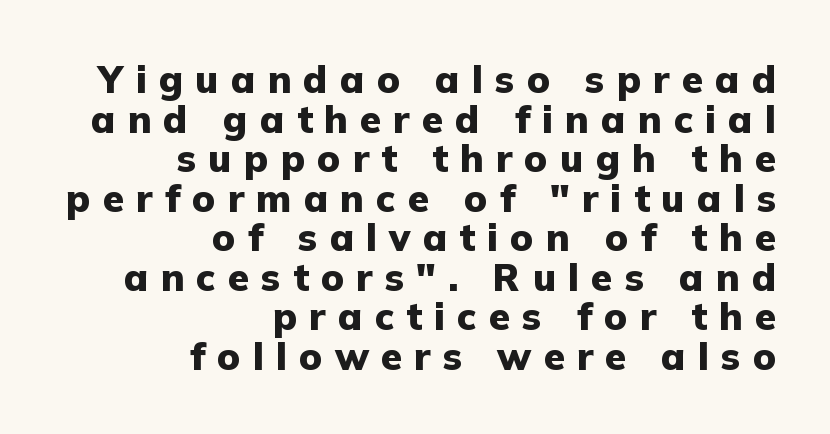
The image shows 38 px heavy sans-serif type, upright; set right-aligned, tight line spacing (1.04x), unusually wide letter spacing (+0.32 em), not underlined; low stroke contrast and a medium x-height.
